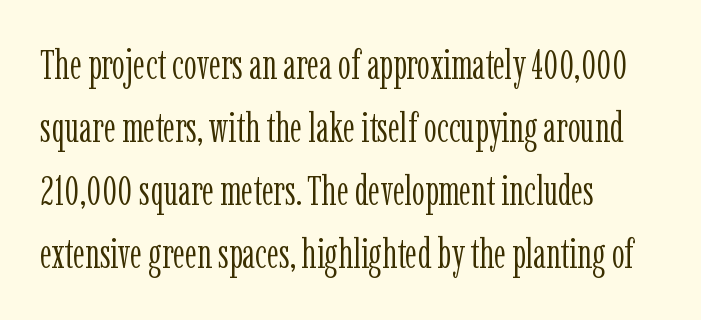
{"serif": "yes", "italic": "no", "bold": "no", "weight": "light", "width": "condensed", "stroke_contrast": "low", "x_height": "medium", "monospaced": "no", "underline": "no", "align": "left", "line_spacing": "normal", "line_spacing_ratio": 1.54, "letter_spacing": "normal", "letter_spacing_em": 0.0, "glyph_px": 41}
